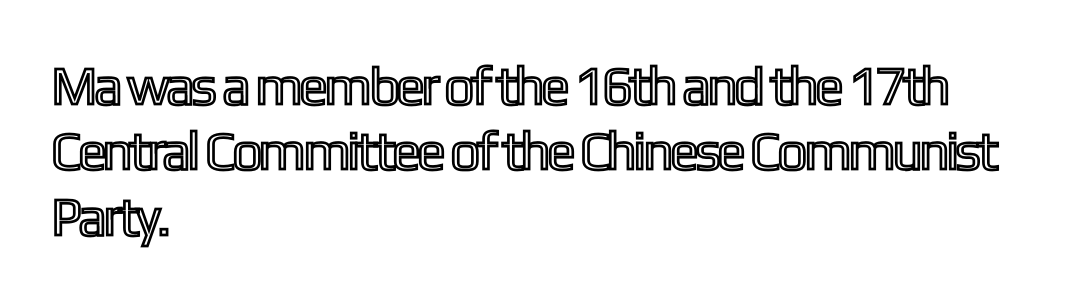
The image shows 54 px condensed type, upright; set left-aligned, line spacing 1.21x, normal letter spacing, not underlined; a medium x-height.
